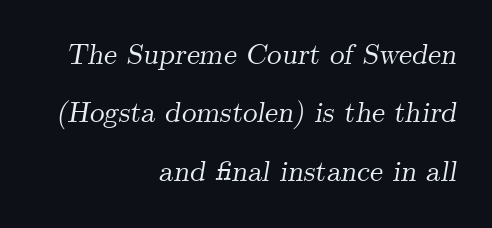
{"serif": "yes", "italic": "yes", "lean": "right", "slant_degrees": 9, "width": "normal", "stroke_contrast": "medium", "x_height": "small", "monospaced": "no", "underline": "no", "align": "right", "line_spacing": "loose", "line_spacing_ratio": 2.01, "letter_spacing": "normal", "letter_spacing_em": 0.0, "glyph_px": 29}
